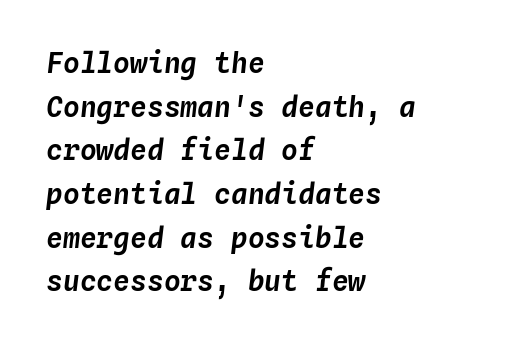
The image shows 28 px text type, italic (leaning right), monospaced; set left-aligned, normal line spacing (1.56x), normal letter spacing, not underlined; low stroke contrast and a medium x-height.
